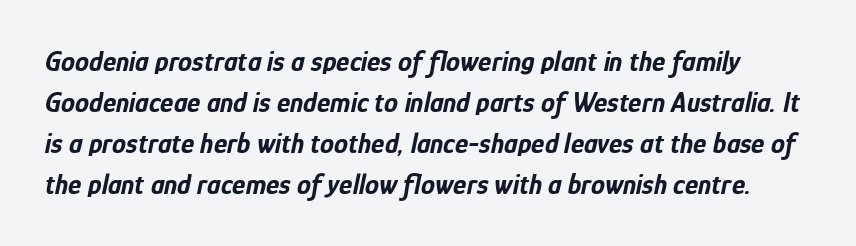
{"italic": "yes", "lean": "right", "slant_degrees": 12, "bold": "yes", "weight": "bold", "width": "condensed", "stroke_contrast": "low", "x_height": "medium", "monospaced": "no", "underline": "no", "line_spacing": "normal", "line_spacing_ratio": 1.46, "letter_spacing": "normal", "letter_spacing_em": 0.0, "glyph_px": 28}
